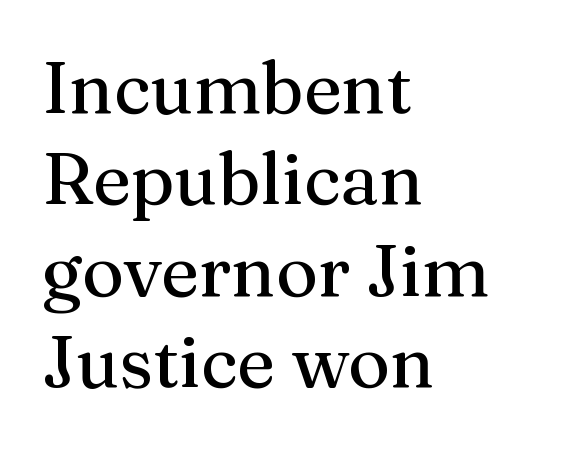
Q: Is the text italic (slanted)? A: No, it is upright.
Q: Is the typeface a serif or a sans-serif typeface? A: Serif.
Q: Is the text underlined? A: No.
Q: How is the paragraph aligned? A: Left-aligned.
Q: Is the spacing between letters normal or unusually wide? A: Normal.
Q: Is the spacing between lines tight, normal or loose? A: Normal.
Q: Width (condensed, normal, or wide)? A: Normal.
Q: Stroke contrast? A: Medium.
Q: x-height? A: Medium.
Q: Monospaced? A: No.
